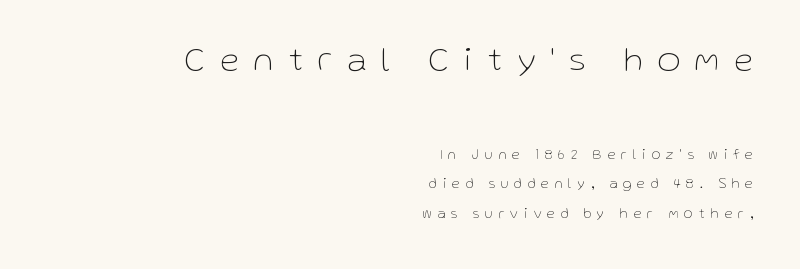
{"serif": "no", "italic": "no", "bold": "no", "weight": "thin", "width": "normal", "stroke_contrast": "low", "x_height": "medium", "monospaced": "no", "underline": "no", "align": "right", "line_spacing": "loose", "line_spacing_ratio": 2.11, "letter_spacing": "wide", "letter_spacing_em": 0.43, "larger_block": "first", "size_ratio": 2.5, "glyph_px": 35}
